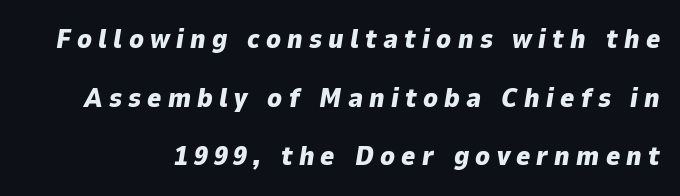
Q: Is the text bold? A: Yes.
Q: Is the text italic (slanted)? A: Yes, it leans right by about 9 degrees.
Q: Is the text underlined? A: No.
Q: Is the spacing between letters normal or unusually wide? A: Unusually wide.
Q: Is the spacing between lines tight, normal or loose? A: Loose.
